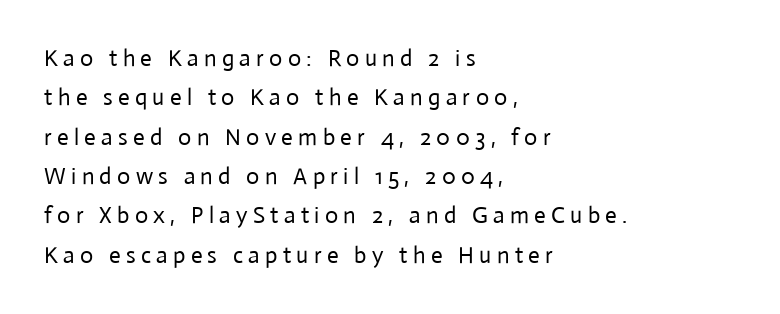
Q: Is the text bold? A: No.
Q: Is the text italic (slanted)? A: No, it is upright.
Q: Is the text underlined? A: No.
Q: How is the paragraph aligned? A: Left-aligned.
Q: Is the spacing between letters normal or unusually wide? A: Unusually wide.
